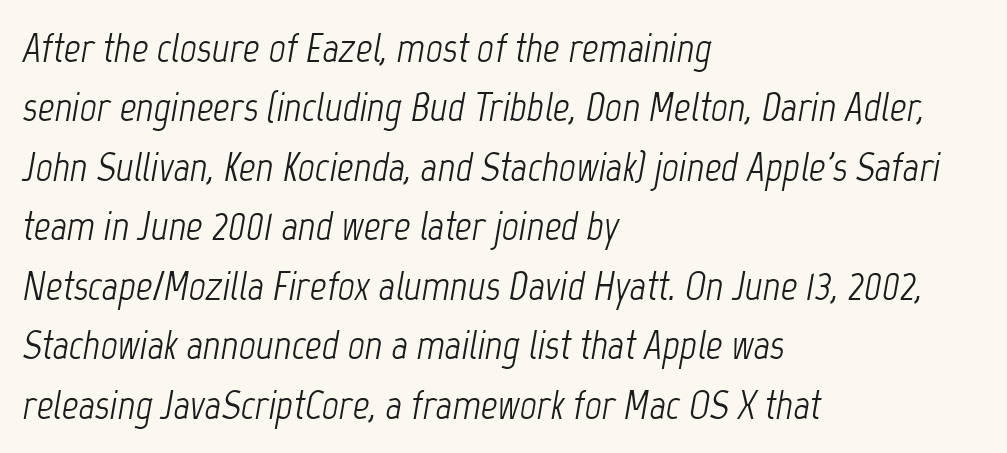
The image shows 41 px light, condensed type, italic (leaning right); set left-aligned, normal line spacing (1.45x), normal letter spacing, not underlined; low stroke contrast and a medium x-height.
